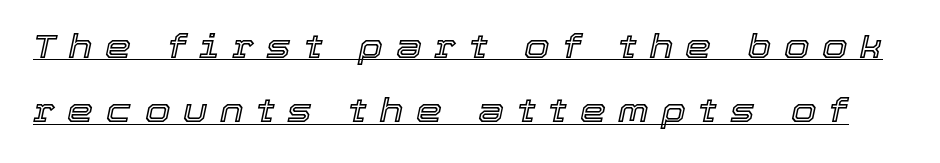
Q: Is the text italic (slanted)? A: Yes, it leans right by about 12 degrees.
Q: Is the text underlined? A: Yes.
Q: Is the spacing between letters normal or unusually wide? A: Unusually wide.
Q: Is the spacing between lines tight, normal or loose? A: Loose.
Q: Width (condensed, normal, or wide)? A: Normal.
Q: x-height? A: Medium.
Q: Monospaced? A: No.
